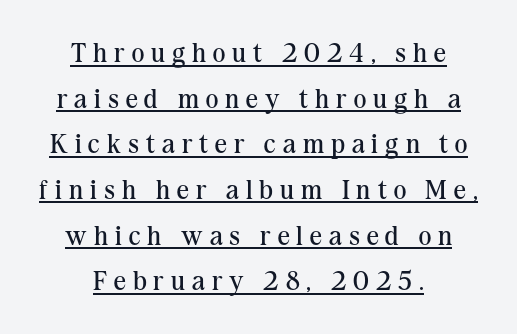
Students, note that the glyphs here are deliberately spaced far apart. Posture: straight, roman, zero tilt. Both edges are ragged and mirror each other, which tells us the setting is centered. Honestly, the row spacing looks completely unremarkable.
